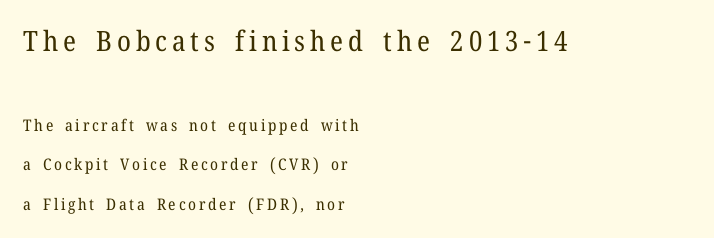
Q: Is the text bold? A: No.
Q: Is the text italic (slanted)? A: No, it is upright.
Q: Is the typeface a serif or a sans-serif typeface? A: Serif.
Q: Is the text underlined? A: No.
Q: How is the paragraph aligned? A: Left-aligned.
Q: Is the spacing between lines tight, normal or loose? A: Loose.
Q: Which block of text is set in a larger size, the first (top) or the second (bottom)? A: The first (top) one.
Q: Width (condensed, normal, or wide)? A: Normal.
Q: Stroke contrast? A: Low.
Q: x-height? A: Medium.
Q: Monospaced? A: No.
